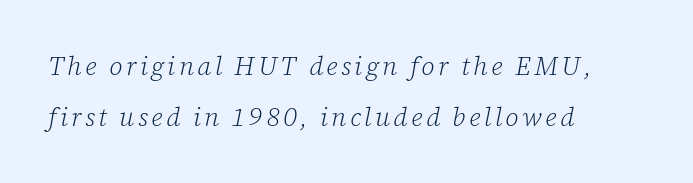
Words float on clear page, feet unadorned. The text block is weighted toward the left margin, trailing off unevenly rightward. The rendering uses a large line-height, opening up the rows. Slant detected: the letters are inclined. These glyphs show unthickened strokes, regular width or finer.
